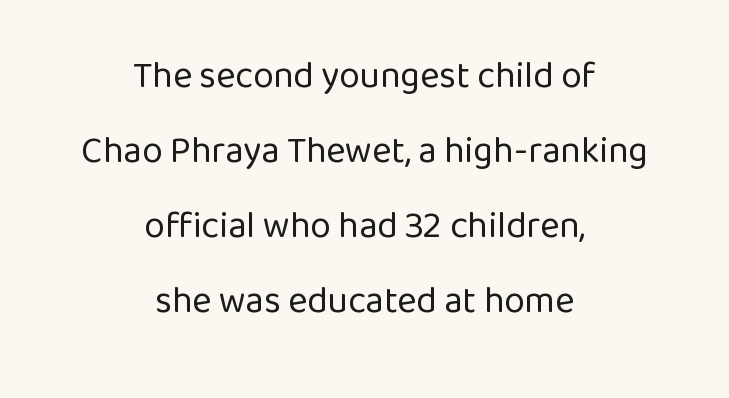
Tall strokes in this sample are plumb rather than angled. You could fit nearly another row in the gap between these rows. A typesetter would call this proportional, since set widths differ per character. No chunkiness to these letters — they're not bold.
